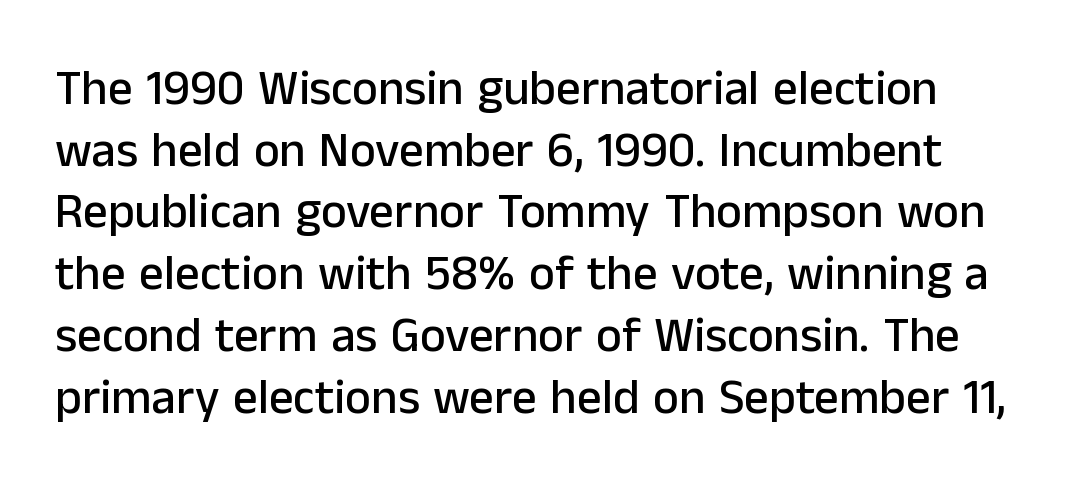
This sample uses a sans-serif face. Do the characters align in a grid? No, the font is proportional. It's the straight-up-and-down kind of type. Look at the tracking — it's just the regular setting, nothing added. Any mark beneath the type? The region is blank.
